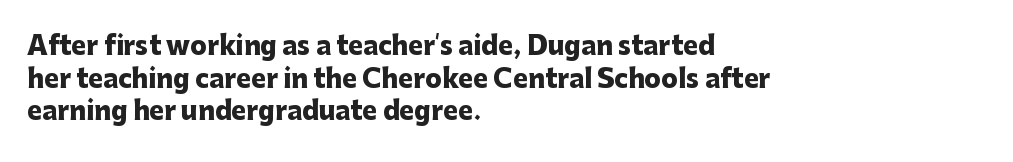
The image shows 25 px bold type, upright; set left-aligned, normal line spacing (1.31x), normal letter spacing, not underlined.
